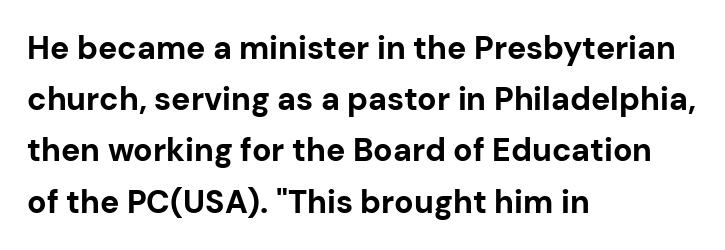
Q: Is the text bold? A: Yes.
Q: Is the text italic (slanted)? A: No, it is upright.
Q: Is the typeface a serif or a sans-serif typeface? A: Sans-serif.
Q: Is the text underlined? A: No.
Q: How is the paragraph aligned? A: Left-aligned.
Q: Is the spacing between letters normal or unusually wide? A: Normal.
Q: Is the spacing between lines tight, normal or loose? A: Normal.
Q: Width (condensed, normal, or wide)? A: Normal.
Q: Stroke contrast? A: Low.
Q: x-height? A: Medium.
Q: Monospaced? A: No.
